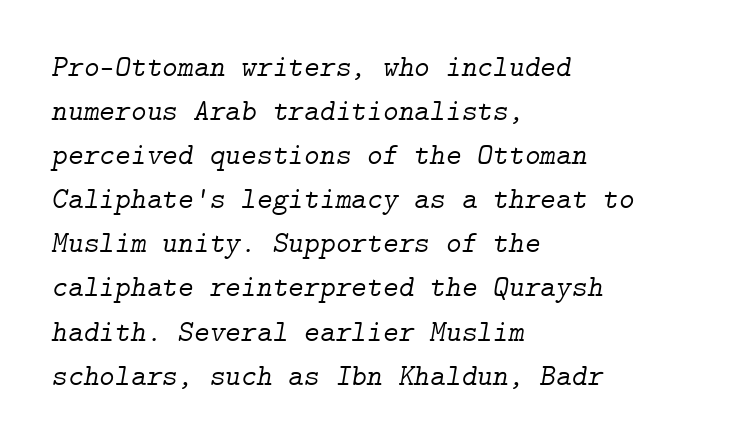
The image shows 30 px light serif type, italic (leaning right); set left-aligned, normal line spacing (1.47x), normal letter spacing, not underlined; low stroke contrast and a medium x-height.
